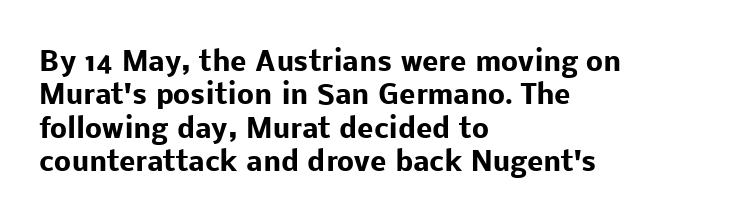
{"italic": "no", "bold": "yes", "underline": "no", "align": "left", "line_spacing_ratio": 1.24, "letter_spacing": "normal", "letter_spacing_em": 0.0, "glyph_px": 27}
